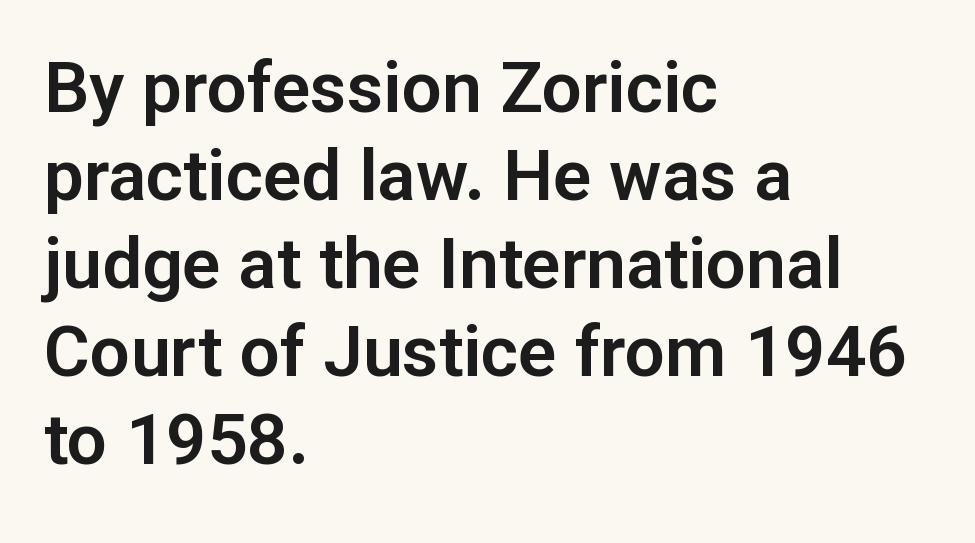
The image shows 71 px sans-serif type, upright; set left-aligned, line spacing 1.24x, normal letter spacing, not underlined; low stroke contrast and a medium x-height.
